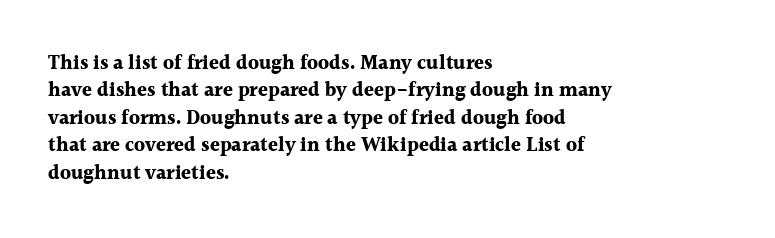
The image shows 20 px bold type, upright; set left-aligned, normal line spacing (1.37x), normal letter spacing, not underlined.
